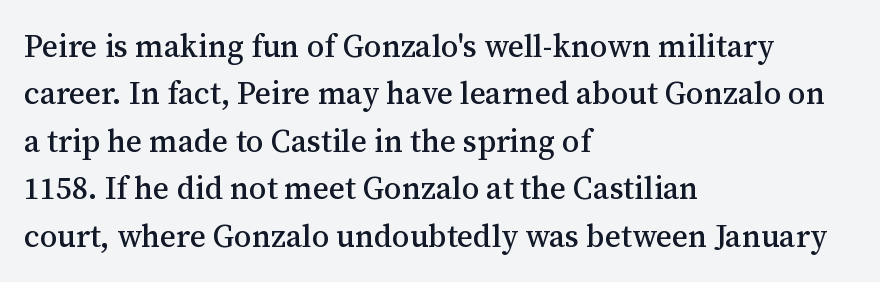
Notice how descenders clear the ascenders below comfortably — that's standard leading. Here the designer chose a conventional face with non-uniform glyph widths. Font category for this specimen: serif. Tall strokes in this sample are plumb rather than angled. The baseline area is clear. Notice how the passage keeps a crisp vertical edge on the left only.
